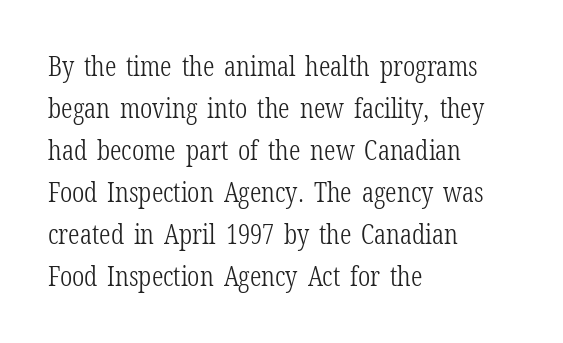
Think of a printed novel: that variable character pitch is what you see here. Tall strokes in this sample are plumb rather than angled. Does the leading feel generous? No, just average. Tracking here is standard; glyphs follow each other at the usual distance.
